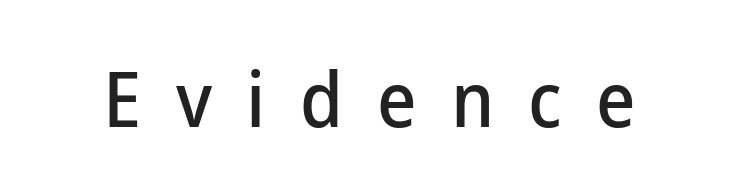
Upright lettering throughout. The passage shown has open, widely tracked lettering throughout. A typesetter would label this face a sans. Think of a printed novel: that variable character pitch is what you see here.
